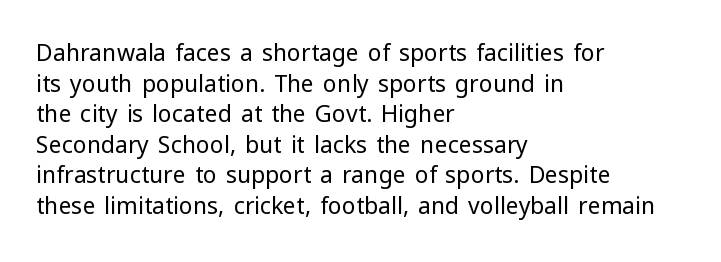
The image shows 23 px text type, upright; set left-aligned, normal line spacing (1.33x), normal letter spacing, not underlined.
